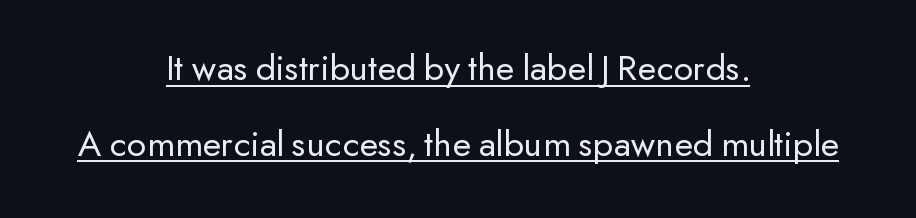
Q: Is the text bold? A: No.
Q: Is the text italic (slanted)? A: No, it is upright.
Q: Is the typeface a serif or a sans-serif typeface? A: Sans-serif.
Q: Is the text underlined? A: Yes.
Q: How is the paragraph aligned? A: Centered.
Q: Is the spacing between letters normal or unusually wide? A: Normal.
Q: Is the spacing between lines tight, normal or loose? A: Loose.
Q: Width (condensed, normal, or wide)? A: Normal.
Q: Stroke contrast? A: Low.
Q: x-height? A: Small.
Q: Monospaced? A: No.
